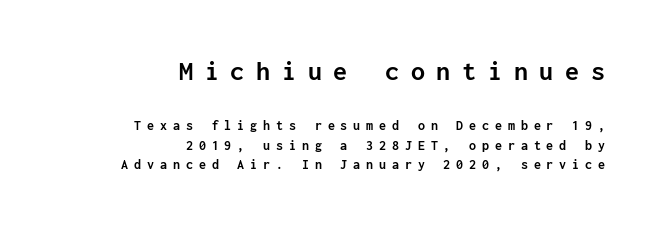
{"serif": "no", "italic": "no", "bold": "yes", "weight": "semibold", "width": "normal", "stroke_contrast": "low", "x_height": "medium", "monospaced": "yes", "underline": "no", "align": "right", "line_spacing": "normal", "line_spacing_ratio": 1.41, "letter_spacing": "wide", "letter_spacing_em": 0.42, "larger_block": "first", "size_ratio": 2.0, "glyph_px": 28}
